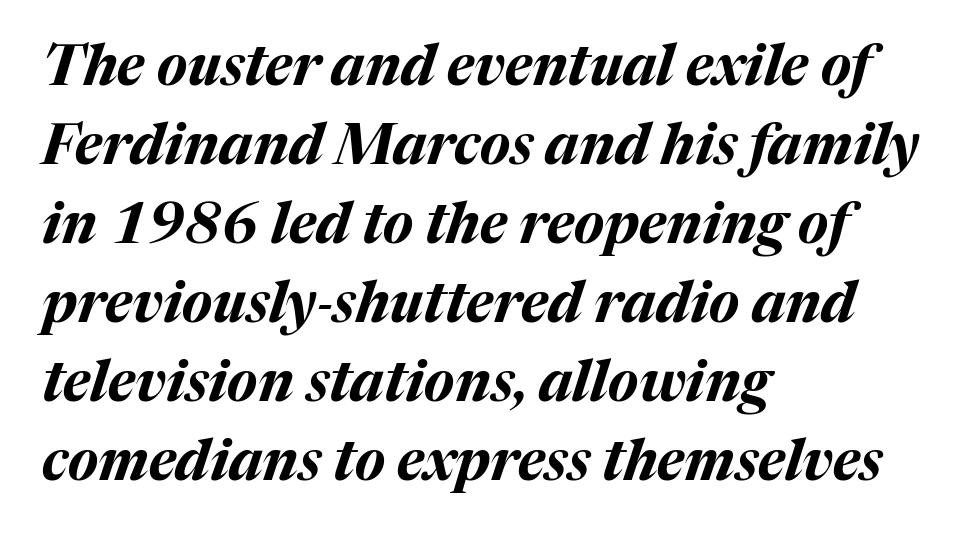
{"italic": "yes", "lean": "right", "slant_degrees": 17, "bold": "yes", "weight": "bold", "width": "normal", "stroke_contrast": "medium", "x_height": "medium", "monospaced": "no", "underline": "no", "align": "left", "line_spacing": "normal", "line_spacing_ratio": 1.41, "letter_spacing": "normal", "letter_spacing_em": 0.0, "glyph_px": 56}
